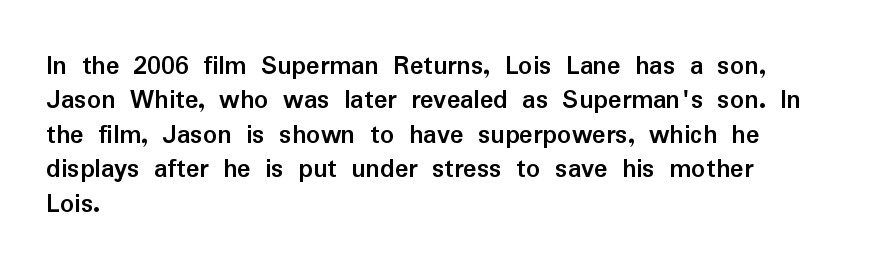
Check where the strokes stop: nothing finishes them off — pure sans. Nobody drew a line under any word here. Note the varied advance widths — an 'i' is clearly narrower than an 'm'. Ordinary non-slanted type is in use. Horizontally, the lines are justified to the leading edge only. Inter-character spacing is left at the font's built-in metrics.
